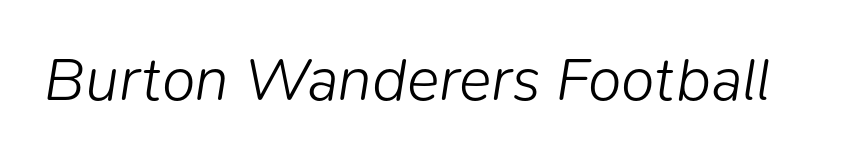
Check the space under the baseline: it is left empty. Italic? Definitely — the glyphs are oblique. Think of a printed novel: that variable character pitch is what you see here. Weight: in the light-to-regular range. The letters sit at their default tracking, neither squeezed nor spread.
